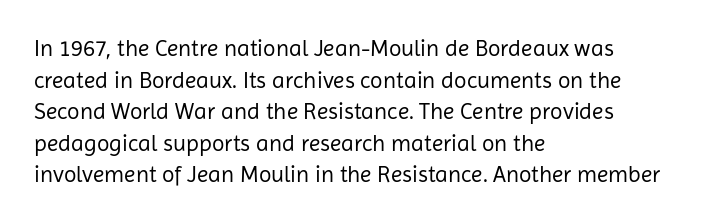
The strokes are not fattened; the text isn't bold. Beneath every word, the page is bare. Every row of glyphs begins at an identical x-position on the left. In terms of posture, this sample is upright.
